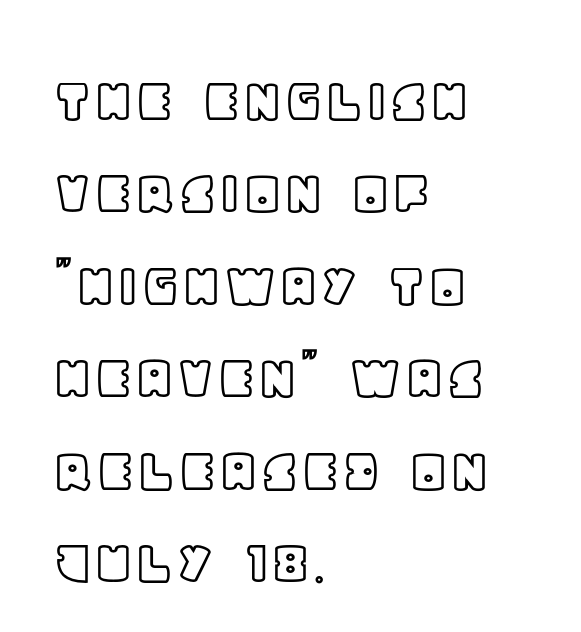
The image shows 66 px text type, upright; set left-aligned, normal line spacing (1.4x), normal letter spacing, not underlined; a large x-height.
